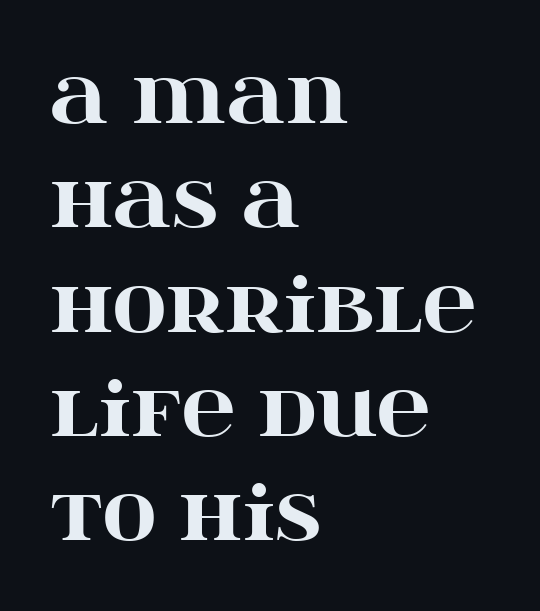
{"serif": "yes", "italic": "no", "bold": "yes", "weight": "heavy", "width": "wide", "stroke_contrast": "high", "x_height": "large", "monospaced": "no", "underline": "no", "align": "left", "line_spacing": "normal", "line_spacing_ratio": 1.41, "letter_spacing": "normal", "letter_spacing_em": 0.0, "glyph_px": 74}
